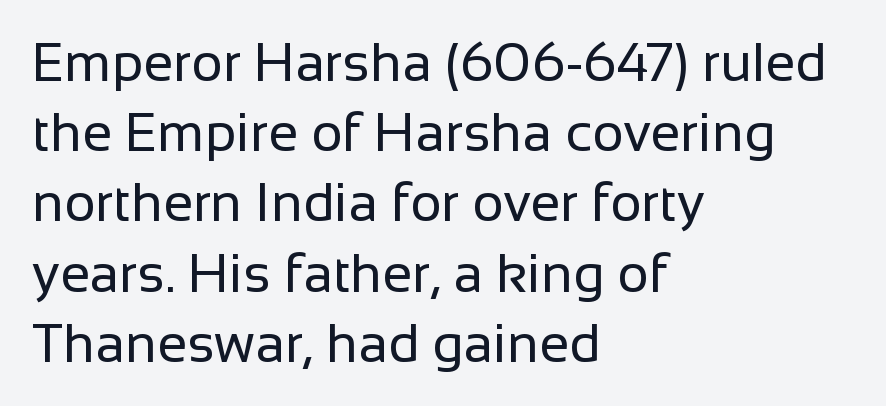
The face used here is rendered with its standard letterfit. In terms of posture, this sample is upright. Type without underlining. Heaviness? Minimal to ordinary, like unemphasized prose. Reading down the column, the eye jumps a familiar distance to each next line.
